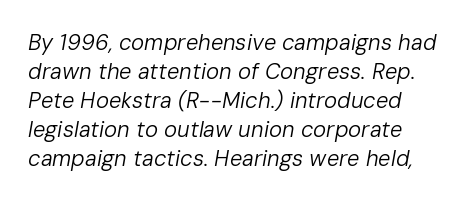
{"italic": "yes", "lean": "right", "slant_degrees": 10, "bold": "no", "underline": "no", "align": "left", "line_spacing": "normal", "line_spacing_ratio": 1.32, "letter_spacing": "normal", "letter_spacing_em": 0.0, "glyph_px": 22}
